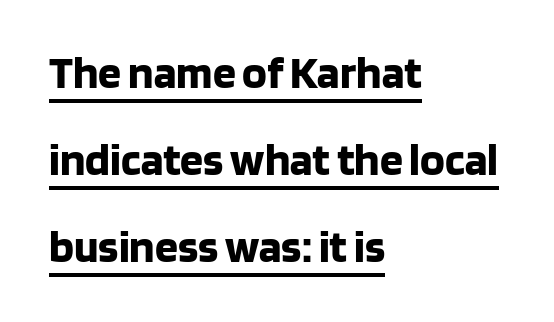
The image shows 46 px bold sans-serif type, upright; set left-aligned, line spacing 1.89x, normal letter spacing, underlined; low stroke contrast and a large x-height.
